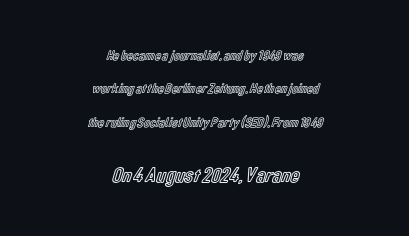
Q: Is the text italic (slanted)? A: Yes.
Q: Is the text underlined? A: No.
Q: How is the paragraph aligned? A: Centered.
Q: Is the spacing between letters normal or unusually wide? A: Normal.
Q: Is the spacing between lines tight, normal or loose? A: Loose.
Q: Which block of text is set in a larger size, the first (top) or the second (bottom)? A: The second (bottom) one.
